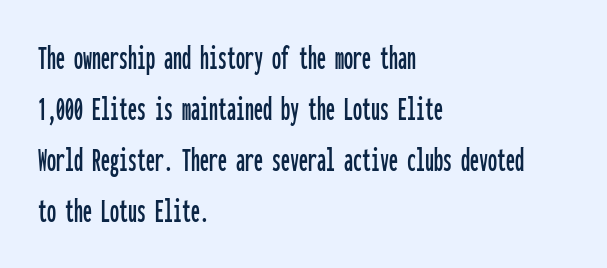
The image shows 36 px condensed sans-serif type, upright, monospaced; set left-aligned, normal line spacing (1.42x), normal letter spacing, not underlined; low stroke contrast and a medium x-height.
